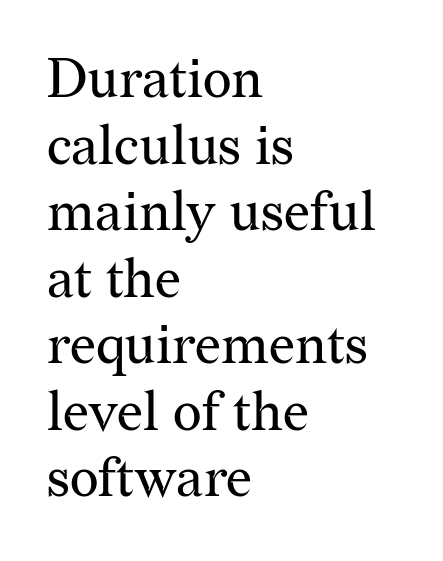
{"serif": "yes", "italic": "no", "bold": "no", "weight": "regular", "width": "normal", "stroke_contrast": "medium", "x_height": "medium", "monospaced": "no", "underline": "no", "align": "left", "line_spacing_ratio": 1.21, "letter_spacing": "normal", "letter_spacing_em": 0.0, "glyph_px": 55}
